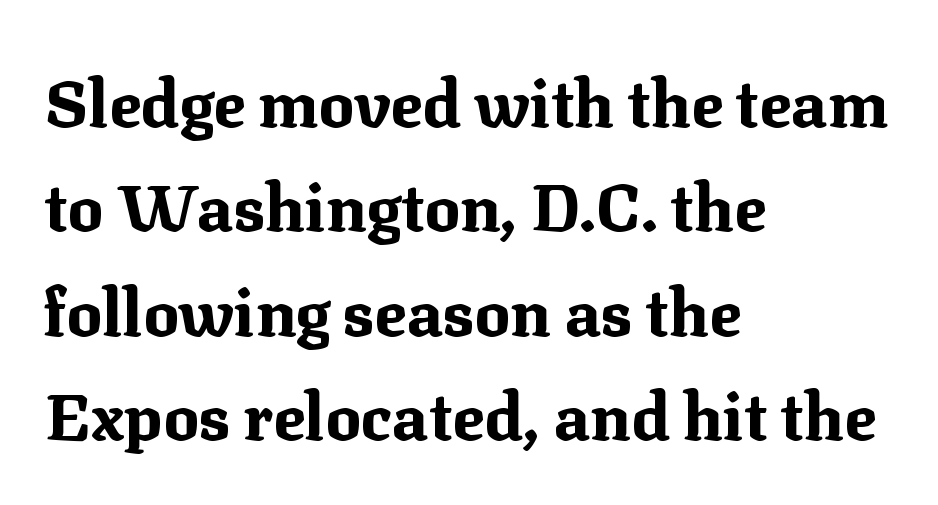
{"serif": "yes", "italic": "no", "bold": "yes", "weight": "bold", "width": "normal", "stroke_contrast": "medium", "x_height": "medium", "monospaced": "no", "underline": "no", "align": "left", "line_spacing": "normal", "line_spacing_ratio": 1.58, "letter_spacing": "normal", "letter_spacing_em": 0.0, "glyph_px": 66}
